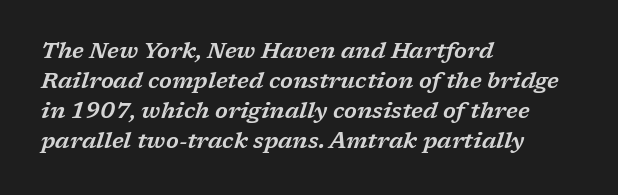
Q: Is the text italic (slanted)? A: Yes, it leans right by about 17 degrees.
Q: Is the text underlined? A: No.
Q: How is the paragraph aligned? A: Left-aligned.
Q: Is the spacing between letters normal or unusually wide? A: Normal.
Q: Is the spacing between lines tight, normal or loose? A: Normal.
